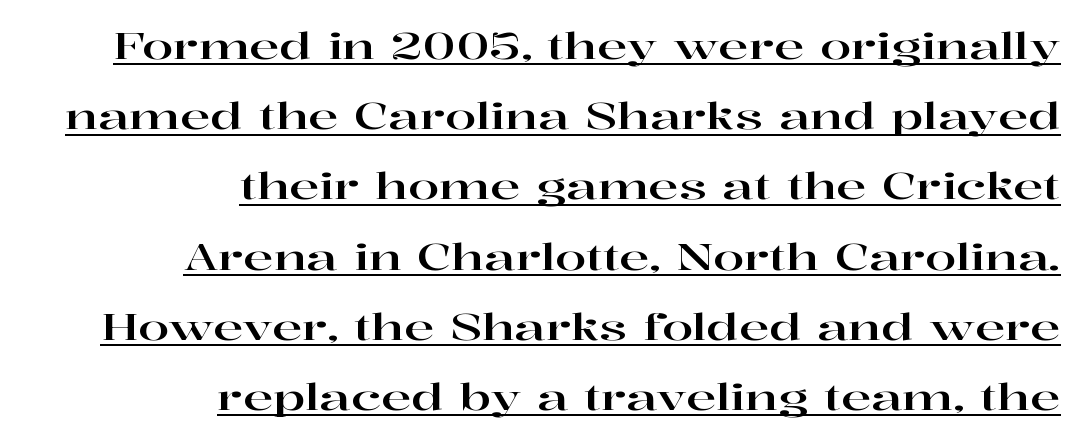
The passage shown is typed in a proportional face where columns would drift. Observe the serifs anchoring each vertical stroke in this sample. Italic? Not at all — the glyphs are vertical. Baseline-to-baseline distance is far greater than the letter height.
